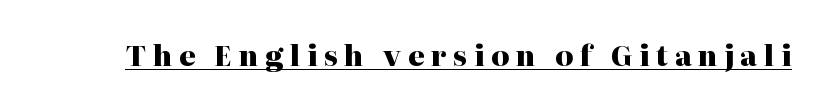
{"serif": "yes", "italic": "no", "bold": "yes", "weight": "heavy", "width": "normal", "stroke_contrast": "high", "x_height": "medium", "monospaced": "no", "underline": "yes", "letter_spacing": "wide", "letter_spacing_em": 0.24, "glyph_px": 28}
